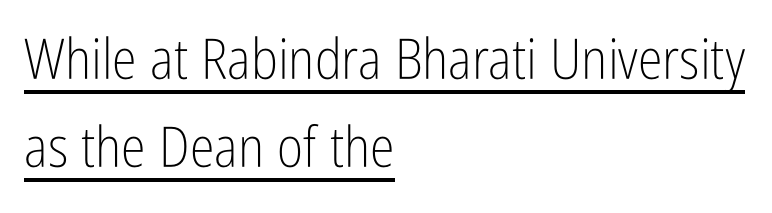
Q: Is the text bold? A: No.
Q: Is the text italic (slanted)? A: No, it is upright.
Q: Is the typeface a serif or a sans-serif typeface? A: Sans-serif.
Q: Is the text underlined? A: Yes.
Q: How is the paragraph aligned? A: Left-aligned.
Q: Is the spacing between letters normal or unusually wide? A: Normal.
Q: Is the spacing between lines tight, normal or loose? A: Normal.
Q: Width (condensed, normal, or wide)? A: Condensed.
Q: Stroke contrast? A: Low.
Q: x-height? A: Medium.
Q: Monospaced? A: No.
